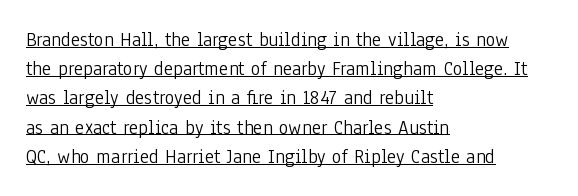
This rendering uses left alignment, leaving the right contour irregular. Nothing unusual about the tracking: characters are spaced as the font intends. A baseline rule has been typeset under these characters. The typography opts for an upright posture over an oblique one.
